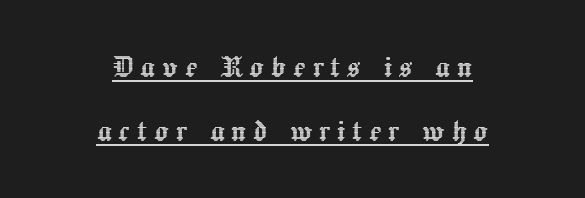
Q: Is the text italic (slanted)? A: No, it is upright.
Q: Is the text underlined? A: Yes.
Q: How is the paragraph aligned? A: Centered.
Q: Width (condensed, normal, or wide)? A: Normal.
Q: x-height? A: Medium.
Q: Monospaced? A: No.
